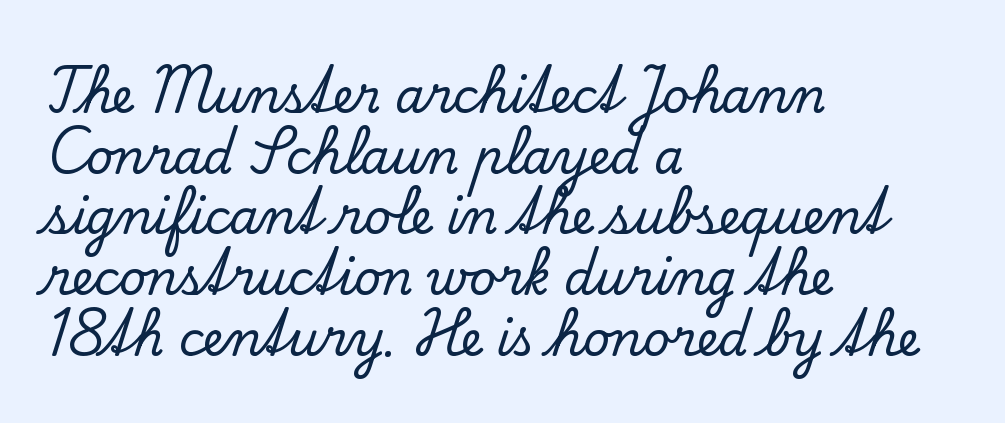
{"serif": "yes", "width": "normal", "stroke_contrast": "low", "x_height": "small", "monospaced": "no", "underline": "no", "align": "left", "line_spacing": "normal", "line_spacing_ratio": 1.29, "letter_spacing": "normal", "letter_spacing_em": 0.0, "glyph_px": 47}
